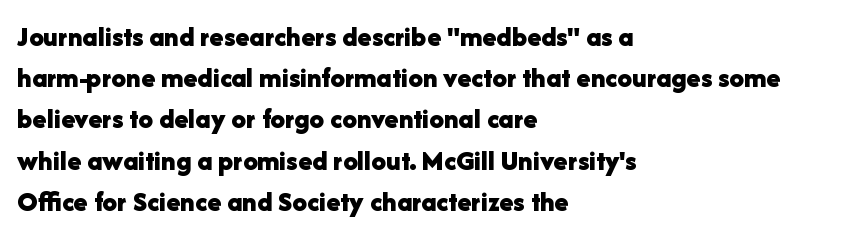
Reading down the block, your eye returns to a fixed left position each line. Evenly set lines give the paragraph a standard silhouette. The typography opts for an upright posture over an oblique one. Nothing unusual about the tracking: characters are spaced as the font intends. Rule under the text: the space is simply empty.
